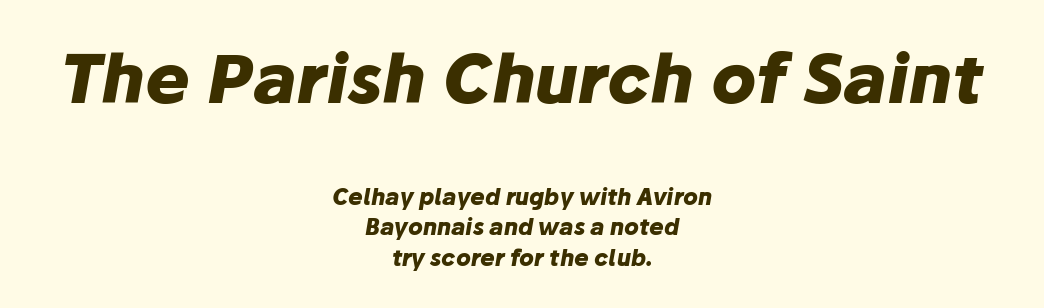
{"italic": "yes", "lean": "right", "slant_degrees": 10, "bold": "yes", "weight": "heavy", "width": "normal", "stroke_contrast": "low", "x_height": "medium", "monospaced": "no", "underline": "no", "align": "center", "line_spacing": "normal", "line_spacing_ratio": 1.39, "letter_spacing": "normal", "letter_spacing_em": 0.0, "larger_block": "first", "size_ratio": 3.05, "glyph_px": 67}
